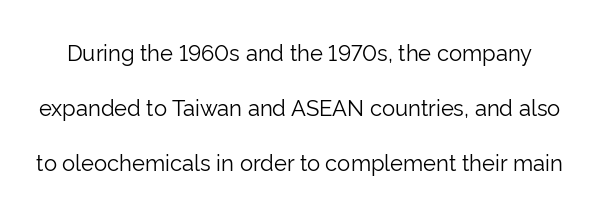
Q: Is the text bold? A: No.
Q: Is the text italic (slanted)? A: No, it is upright.
Q: Is the text underlined? A: No.
Q: Is the spacing between letters normal or unusually wide? A: Normal.
Q: Is the spacing between lines tight, normal or loose? A: Loose.
